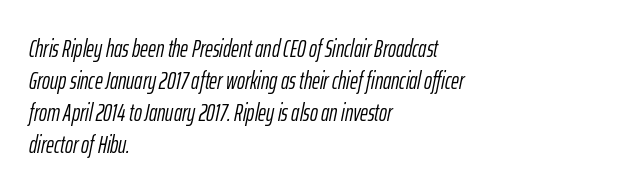
The image shows 24 px text type, italic (leaning right); set left-aligned, normal line spacing (1.34x), normal letter spacing, not underlined.
